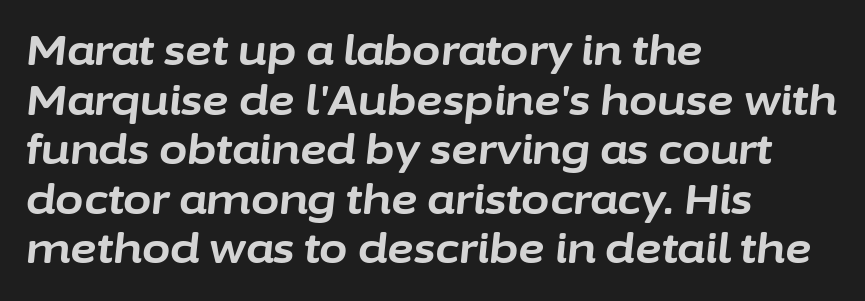
Each row of text sits above clean, open space. Proportional: the letters do not fall into vertical columns. The text block is weighted toward the left margin, trailing off unevenly rightward. The type is set solid horizontally, with unmodified tracking.
